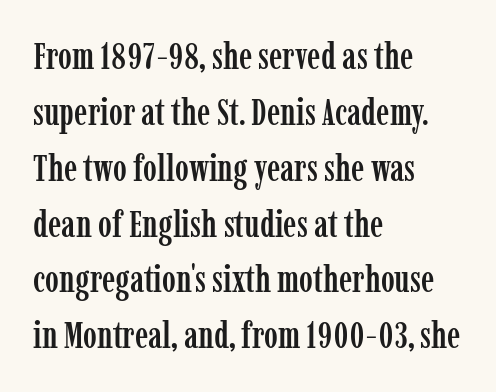
Q: Is the text italic (slanted)? A: No, it is upright.
Q: Is the typeface a serif or a sans-serif typeface? A: Serif.
Q: Is the text underlined? A: No.
Q: How is the paragraph aligned? A: Left-aligned.
Q: Is the spacing between letters normal or unusually wide? A: Normal.
Q: Is the spacing between lines tight, normal or loose? A: Normal.
Q: Width (condensed, normal, or wide)? A: Condensed.
Q: Stroke contrast? A: Low.
Q: x-height? A: Medium.
Q: Monospaced? A: No.
